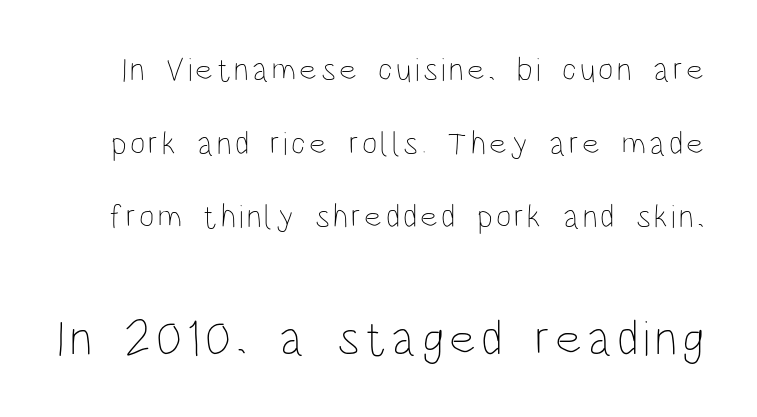
Q: Is the text bold? A: No.
Q: Is the text italic (slanted)? A: No, it is upright.
Q: Is the text underlined? A: No.
Q: Is the spacing between lines tight, normal or loose? A: Loose.
Q: Which block of text is set in a larger size, the first (top) or the second (bottom)? A: The second (bottom) one.
Q: Width (condensed, normal, or wide)? A: Condensed.
Q: Stroke contrast? A: Low.
Q: x-height? A: Large.
Q: Monospaced? A: No.
